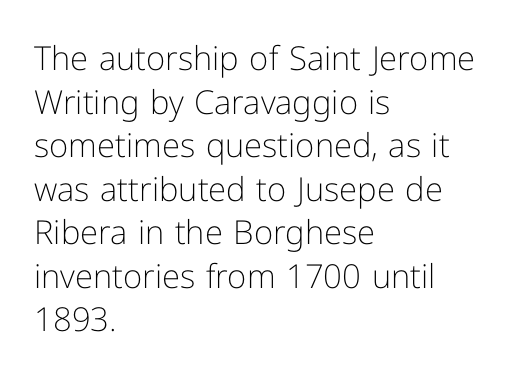
Q: Is the text bold? A: No.
Q: Is the text italic (slanted)? A: No, it is upright.
Q: Is the typeface a serif or a sans-serif typeface? A: Sans-serif.
Q: Is the text underlined? A: No.
Q: How is the paragraph aligned? A: Left-aligned.
Q: Is the spacing between letters normal or unusually wide? A: Normal.
Q: Is the spacing between lines tight, normal or loose? A: Normal.
Q: Width (condensed, normal, or wide)? A: Normal.
Q: Stroke contrast? A: Low.
Q: x-height? A: Medium.
Q: Monospaced? A: No.
